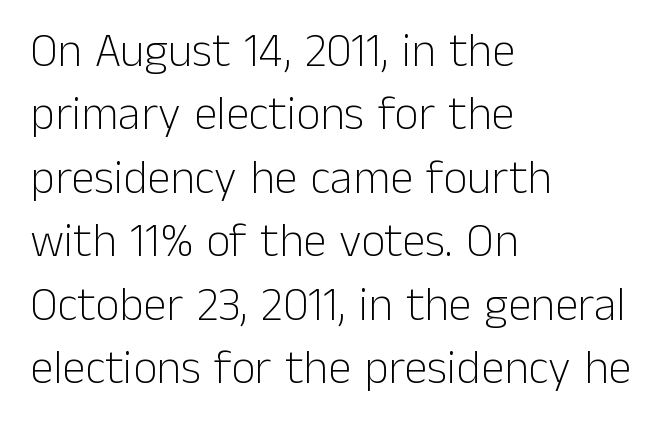
The image shows 47 px light sans-serif type, upright; set left-aligned, normal line spacing (1.35x), normal letter spacing, not underlined; low stroke contrast and a medium x-height.
